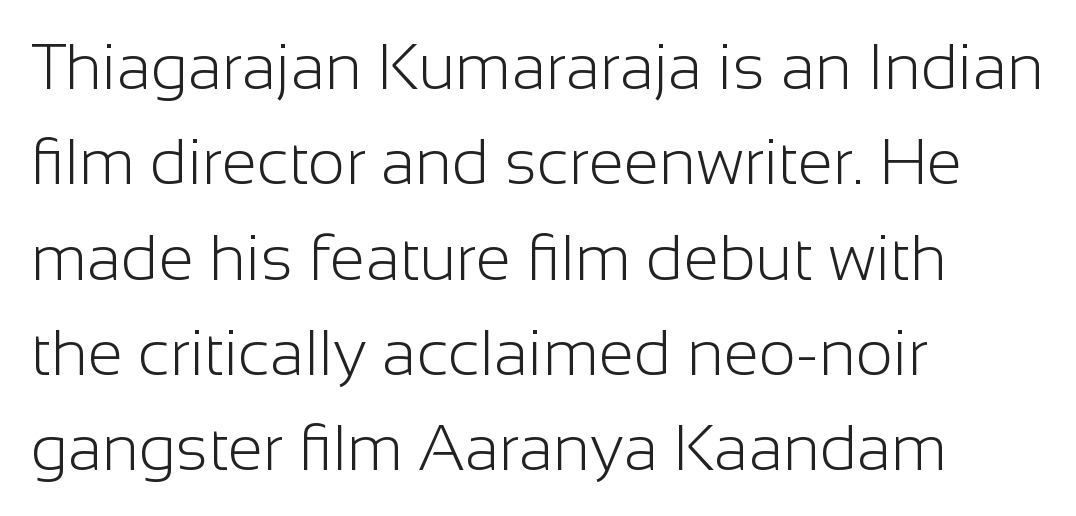
Q: Is the text bold? A: No.
Q: Is the text italic (slanted)? A: No, it is upright.
Q: Is the typeface a serif or a sans-serif typeface? A: Sans-serif.
Q: Is the text underlined? A: No.
Q: How is the paragraph aligned? A: Left-aligned.
Q: Is the spacing between letters normal or unusually wide? A: Normal.
Q: Is the spacing between lines tight, normal or loose? A: Normal.
Q: Width (condensed, normal, or wide)? A: Normal.
Q: Stroke contrast? A: Low.
Q: x-height? A: Medium.
Q: Monospaced? A: No.
